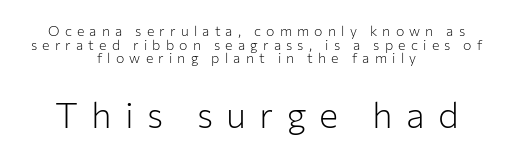
A typesetter would call this leading minimal, almost set solid. Bold? No — there's no thickening of the strokes. A roman cut, with each character standing at attention. Clear beneath every line of the passage.
